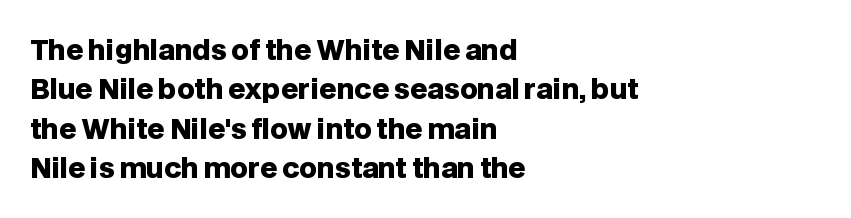
Q: Is the text bold? A: Yes.
Q: Is the text italic (slanted)? A: No, it is upright.
Q: Is the text underlined? A: No.
Q: How is the paragraph aligned? A: Left-aligned.
Q: Is the spacing between letters normal or unusually wide? A: Normal.
Q: Is the spacing between lines tight, normal or loose? A: Normal.
